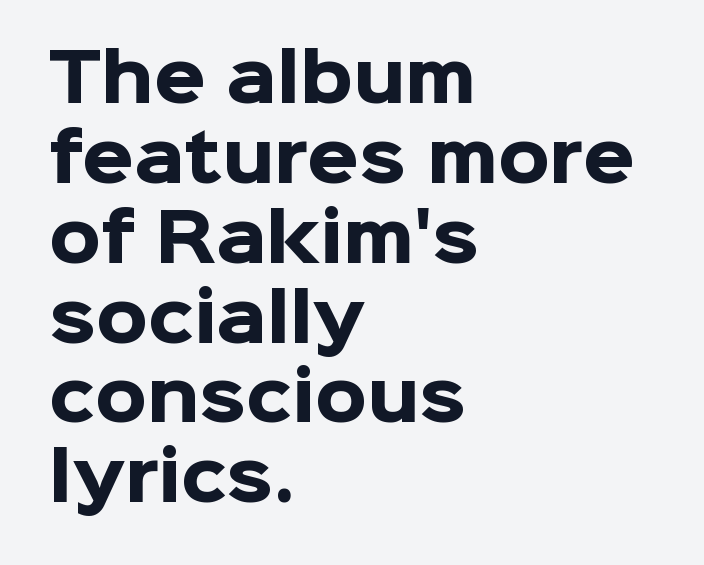
Q: Is the text bold? A: Yes.
Q: Is the text italic (slanted)? A: No, it is upright.
Q: Is the typeface a serif or a sans-serif typeface? A: Sans-serif.
Q: Is the text underlined? A: No.
Q: How is the paragraph aligned? A: Left-aligned.
Q: Is the spacing between letters normal or unusually wide? A: Normal.
Q: Width (condensed, normal, or wide)? A: Normal.
Q: Stroke contrast? A: Low.
Q: x-height? A: Medium.
Q: Monospaced? A: No.
